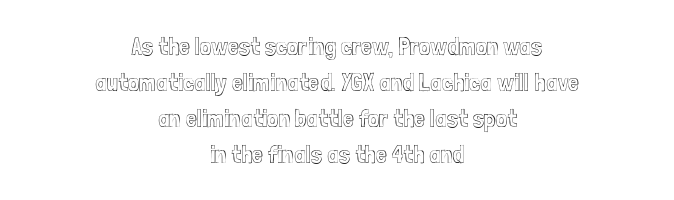
The space beneath each line is pristine and unruled. This is roman type, the default non-slanted kind. Look at the tracking — it's just the regular setting, nothing added. The lines in this sample share a center point and differ in where they start and stop. Vertically, the passage feels balanced, rows spaced as you'd expect.
